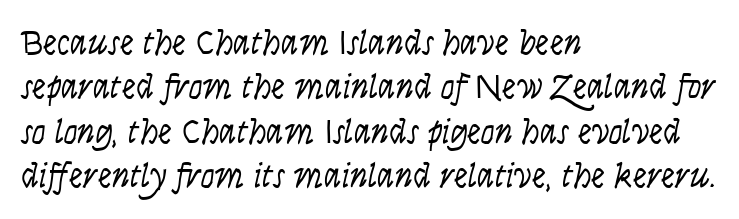
{"serif": "no", "bold": "no", "weight": "light", "width": "condensed", "stroke_contrast": "low", "x_height": "large", "monospaced": "no", "underline": "no", "align": "left", "line_spacing": "normal", "line_spacing_ratio": 1.27, "letter_spacing": "normal", "letter_spacing_em": 0.0, "glyph_px": 35}
